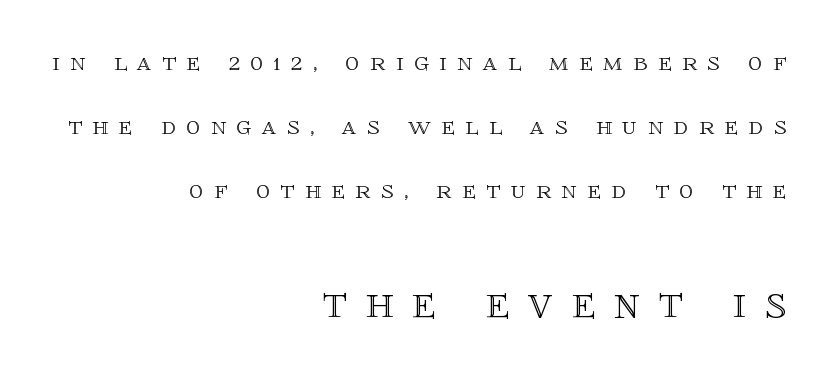
This sample trades compactness for vertical openness between lines. The face used here is proportionally spaced, like ordinary book or web type. All the whitespace from short lines collects on the left. The string is rendered with underlining switched off. Does the bottom block carry the larger type? Yes, it does. What stands out about the letter spacing? Its width — letters are far apart.
